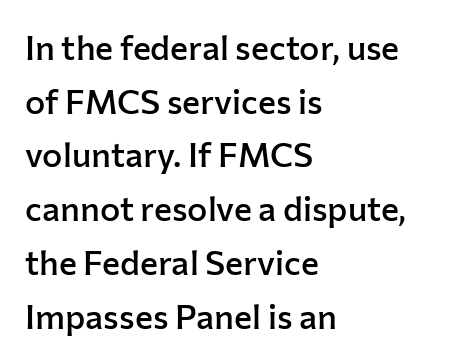
{"serif": "no", "italic": "no", "bold": "semi", "weight": "semibold", "width": "normal", "stroke_contrast": "low", "x_height": "medium", "monospaced": "no", "underline": "no", "align": "left", "line_spacing": "normal", "line_spacing_ratio": 1.58, "letter_spacing": "normal", "letter_spacing_em": 0.0, "glyph_px": 34}
